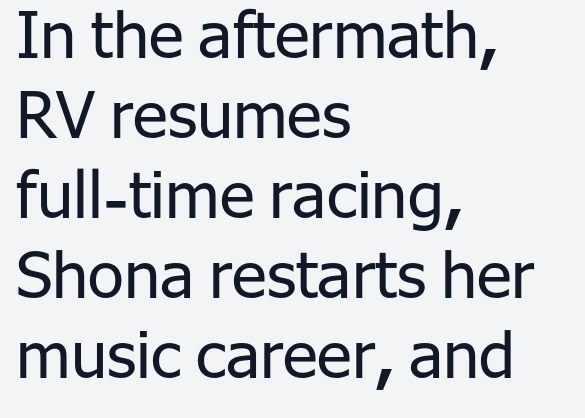
The image shows 65 px regular-weight sans-serif type, upright; set left-aligned, line spacing 1.23x, normal letter spacing, not underlined; low stroke contrast and a medium x-height.
